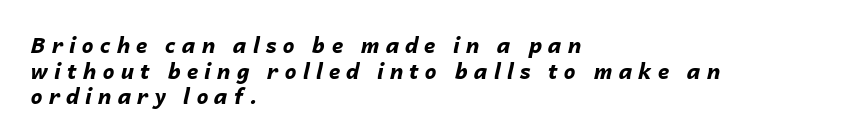
{"italic": "yes", "lean": "right", "slant_degrees": 14, "bold": "yes", "underline": "no", "align": "left", "line_spacing_ratio": 1.22, "letter_spacing": "wide", "letter_spacing_em": 0.29, "glyph_px": 21}
